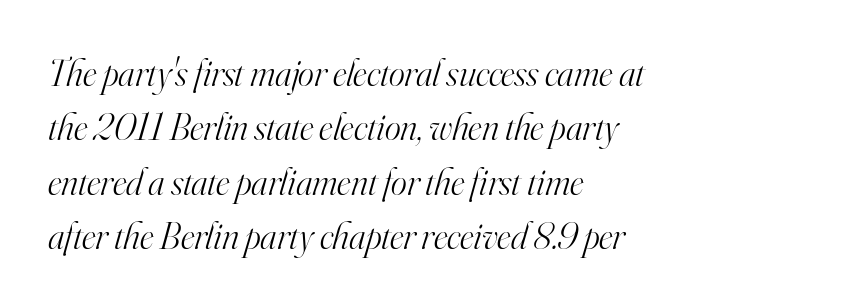
Q: Is the text bold? A: No.
Q: Is the text italic (slanted)? A: Yes, it leans right by about 16 degrees.
Q: Is the typeface a serif or a sans-serif typeface? A: Serif.
Q: Is the text underlined? A: No.
Q: How is the paragraph aligned? A: Left-aligned.
Q: Is the spacing between letters normal or unusually wide? A: Normal.
Q: Is the spacing between lines tight, normal or loose? A: Normal.
Q: Width (condensed, normal, or wide)? A: Normal.
Q: Stroke contrast? A: High.
Q: x-height? A: Small.
Q: Monospaced? A: No.
